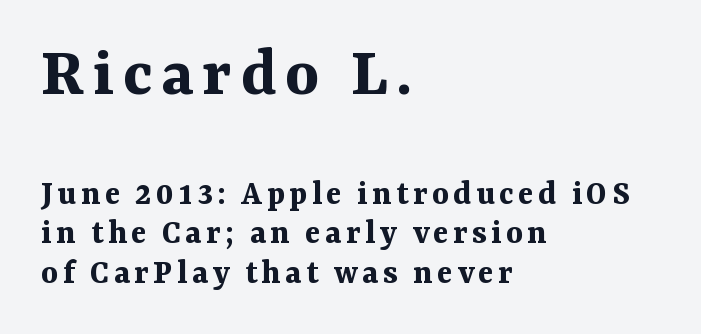
One-word summary of the alignment: left. This sample has the flowing, uneven cadence of proportional lettering. The passage shown is typeset with a serif family. Vertical strokes here are truly vertical.
